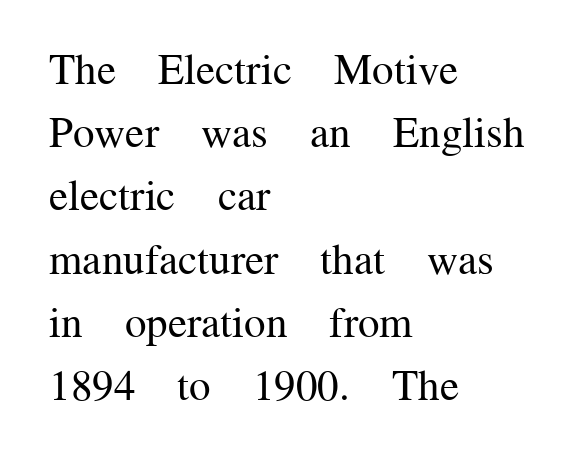
Q: Is the text bold? A: No.
Q: Is the text italic (slanted)? A: No, it is upright.
Q: Is the typeface a serif or a sans-serif typeface? A: Serif.
Q: Is the text underlined? A: No.
Q: How is the paragraph aligned? A: Left-aligned.
Q: Is the spacing between letters normal or unusually wide? A: Normal.
Q: Is the spacing between lines tight, normal or loose? A: Normal.
Q: Width (condensed, normal, or wide)? A: Normal.
Q: Stroke contrast? A: Medium.
Q: x-height? A: Medium.
Q: Monospaced? A: No.
